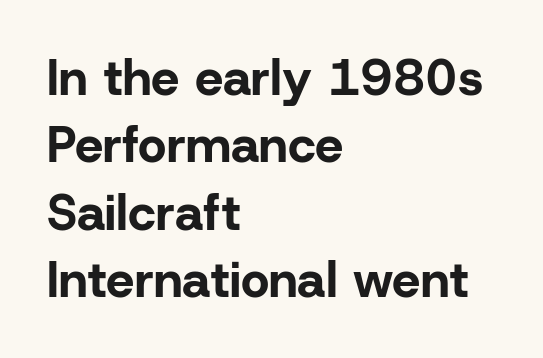
Q: Is the text bold? A: Yes.
Q: Is the text italic (slanted)? A: No, it is upright.
Q: Is the typeface a serif or a sans-serif typeface? A: Sans-serif.
Q: Is the text underlined? A: No.
Q: How is the paragraph aligned? A: Left-aligned.
Q: Is the spacing between letters normal or unusually wide? A: Normal.
Q: Is the spacing between lines tight, normal or loose? A: Normal.
Q: Width (condensed, normal, or wide)? A: Normal.
Q: Stroke contrast? A: Low.
Q: x-height? A: Medium.
Q: Monospaced? A: No.
